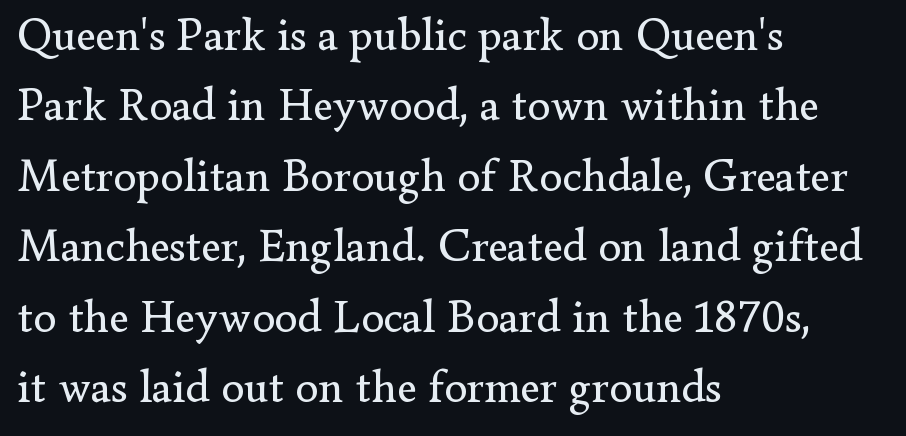
The image shows 46 px regular-weight serif type, upright; set left-aligned, normal line spacing (1.53x), normal letter spacing, not underlined; low stroke contrast and a small x-height.
